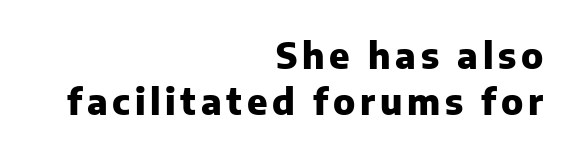
The image shows 36 px heavy sans-serif type, upright; set right-aligned, normal line spacing (1.27x), not underlined; low stroke contrast and a medium x-height.
